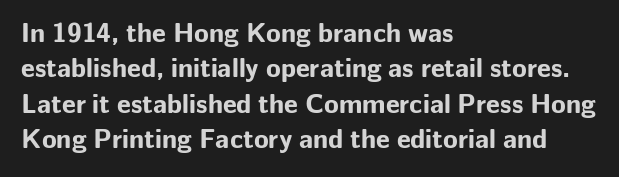
The image shows 27 px bold type, upright; set left-aligned, normal line spacing (1.31x), normal letter spacing, not underlined.
